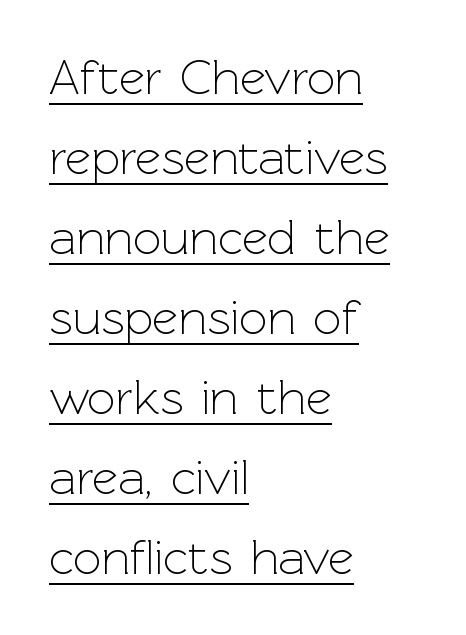
Stroke terminals: plain, sans-serif. The passage shown is typed in a proportional face where columns would drift. Like a heading marked for emphasis, these lines bear an underscore. Students, observe: this is what conventionally led text looks like. How are the letters spaced? Ordinarily, with no added tracking.
